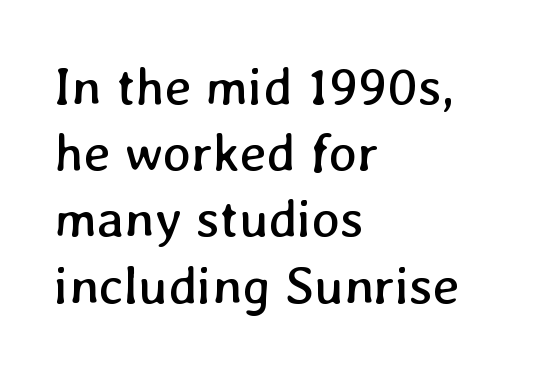
This rendering uses left alignment, leaving the right contour irregular. Weight class: somewhere from thin through regular. What stands out about the letter spacing? Nothing — it is the standard amount. Horizontal bands of white between lines are of average thickness. Each letter keeps its own natural width here, so spacing adapts to shape.
